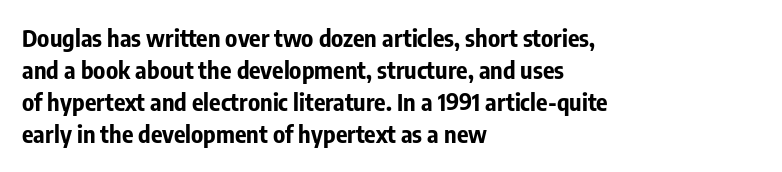
Heavy-handed strokes throughout: this text is bold. Ordinary non-slanted type is in use. The text block is weighted toward the left margin, trailing off unevenly rightward. Students, observe: this is what conventionally led text looks like. Students, note that the glyphs here touch the page at normal intervals. The words here are not underlined.
